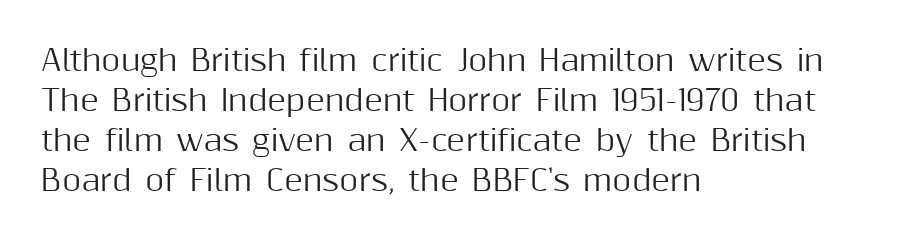
{"serif": "no", "italic": "no", "width": "normal", "stroke_contrast": "medium", "x_height": "medium", "monospaced": "no", "underline": "no", "align": "left", "line_spacing": "normal", "line_spacing_ratio": 1.38, "letter_spacing": "normal", "letter_spacing_em": 0.0, "glyph_px": 29}
